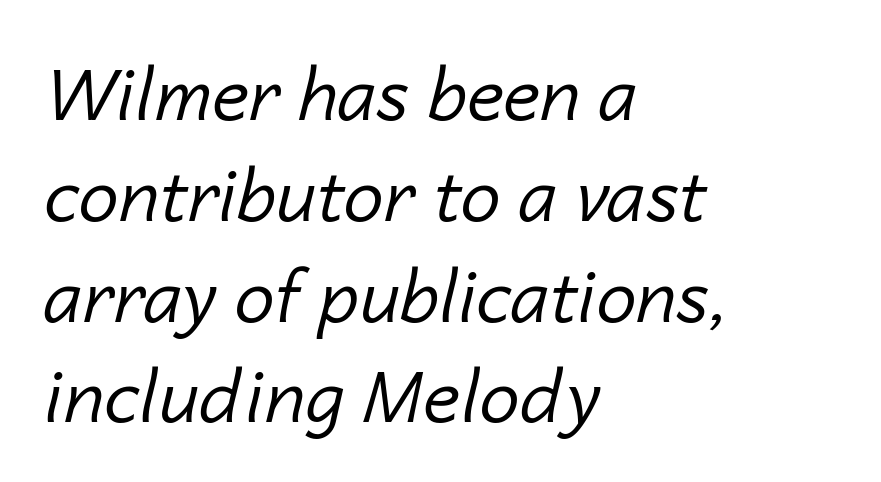
Q: Is the text bold? A: No.
Q: Is the text italic (slanted)? A: Yes, it leans right by about 14 degrees.
Q: Is the text underlined? A: No.
Q: How is the paragraph aligned? A: Left-aligned.
Q: Is the spacing between letters normal or unusually wide? A: Normal.
Q: Is the spacing between lines tight, normal or loose? A: Normal.
Q: Width (condensed, normal, or wide)? A: Normal.
Q: Stroke contrast? A: Low.
Q: x-height? A: Medium.
Q: Monospaced? A: No.
